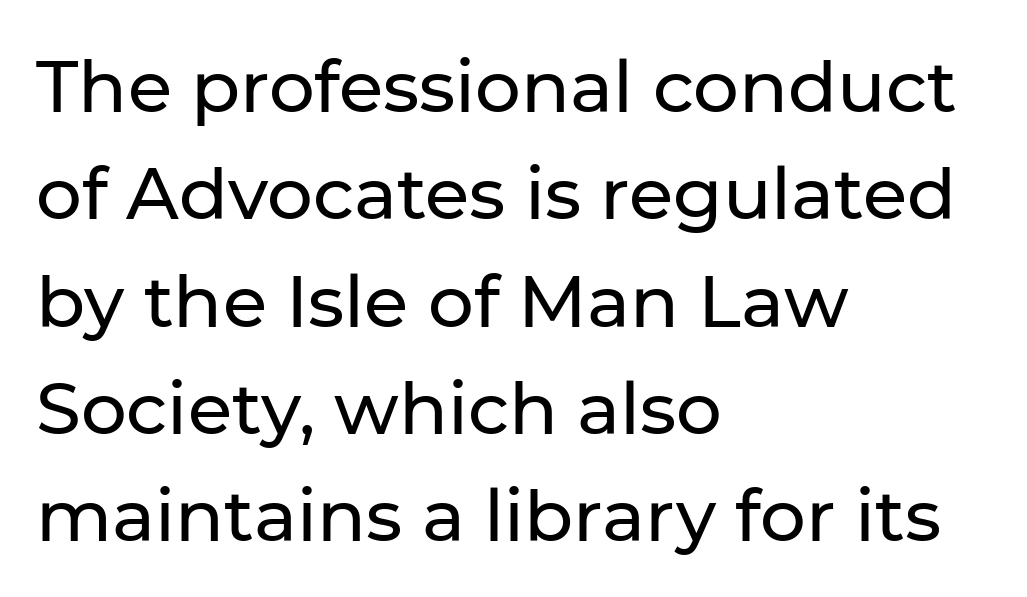
The image shows 72 px sans-serif type, upright; set left-aligned, normal line spacing (1.49x), normal letter spacing, not underlined; low stroke contrast and a medium x-height.
